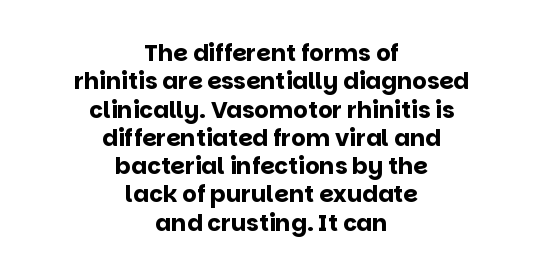
{"italic": "no", "bold": "yes", "underline": "no", "align": "center", "line_spacing_ratio": 1.23, "letter_spacing": "normal", "letter_spacing_em": 0.0, "glyph_px": 23}
